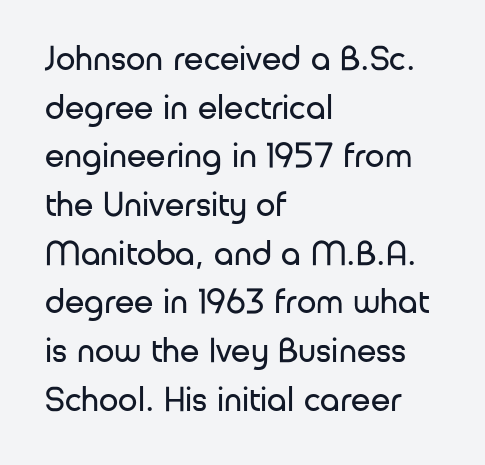
Q: Is the text bold? A: No.
Q: Is the text italic (slanted)? A: No, it is upright.
Q: Is the typeface a serif or a sans-serif typeface? A: Sans-serif.
Q: Is the text underlined? A: No.
Q: How is the paragraph aligned? A: Left-aligned.
Q: Is the spacing between letters normal or unusually wide? A: Normal.
Q: Is the spacing between lines tight, normal or loose? A: Normal.
Q: Width (condensed, normal, or wide)? A: Normal.
Q: Stroke contrast? A: Low.
Q: x-height? A: Medium.
Q: Monospaced? A: No.
